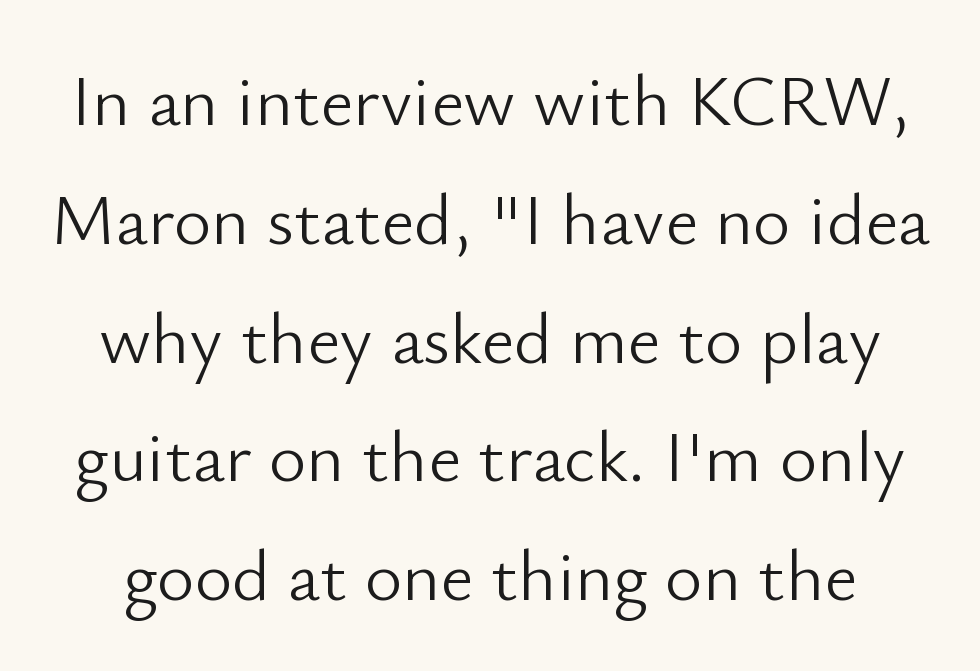
The letters carry no serifs — their stems end cleanly without finishing strokes. Between one letter and the next there's only the usual sliver of space. Words float on clear page, feet unadorned. The typeface has the unassuming heft of standard copy or less.
